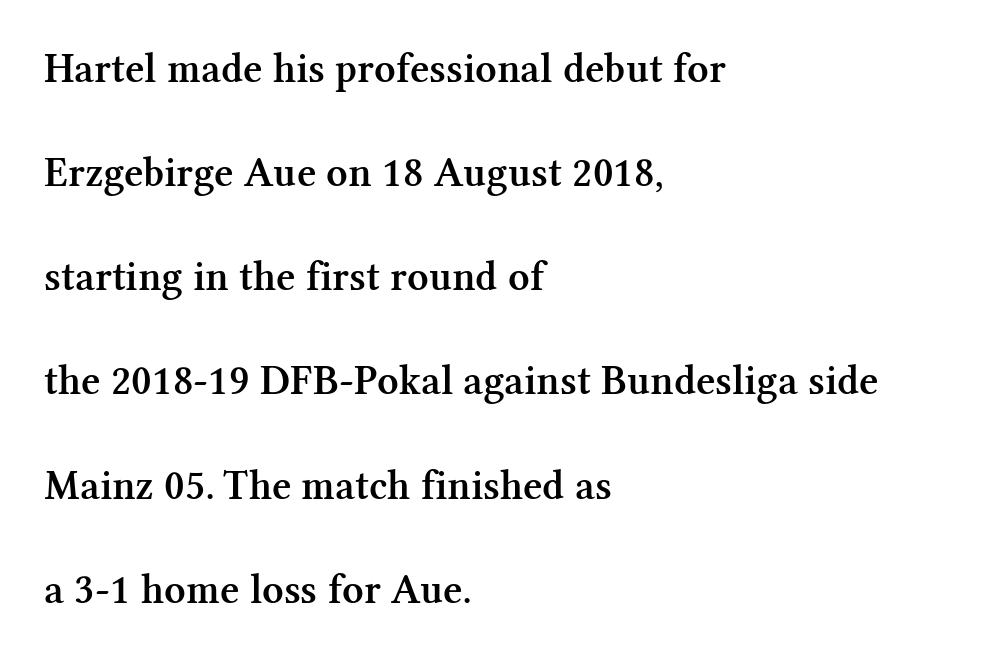
All the whitespace from short lines collects on the right. These lines are rendered in a variable-pitch font. In terms of leading, this rendering errs on the spacious side. This rendering employs a face with finishing strokes, i.e., a serif. These lines keep a tight, regular rhythm from letter to letter.
